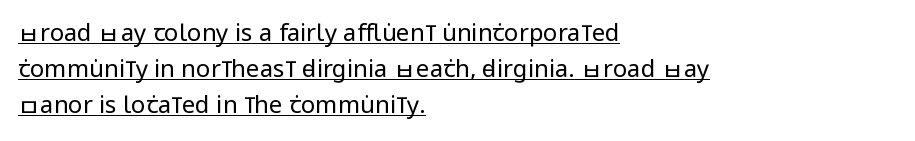
{"italic": "no", "bold": "no", "underline": "yes", "align": "left", "line_spacing": "normal", "line_spacing_ratio": 1.5, "letter_spacing": "normal", "letter_spacing_em": 0.0, "glyph_px": 24}
